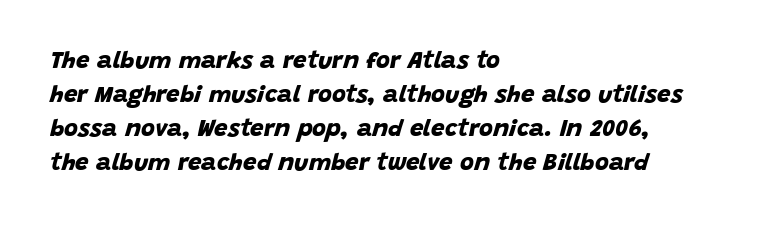
The image shows 24 px bold type; set left-aligned, normal line spacing (1.41x), normal letter spacing, not underlined.
